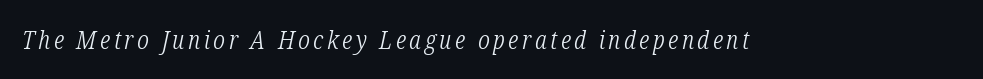
Q: Is the text bold? A: No.
Q: Is the text italic (slanted)? A: Yes, it leans right by about 12 degrees.
Q: Is the text underlined? A: No.
